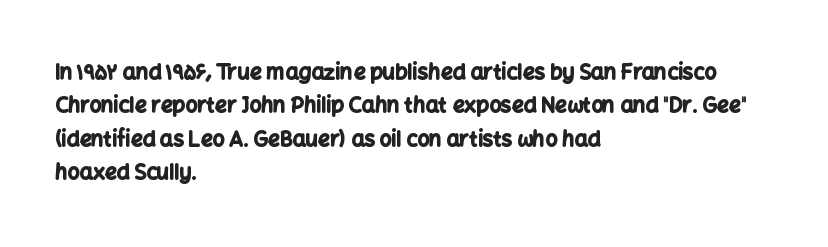
The lines sit at an ordinary, default distance from one another. Bare-footed words on every line. The rendering uses a bold face; every stroke is thick and dark. Posture: upright roman.
